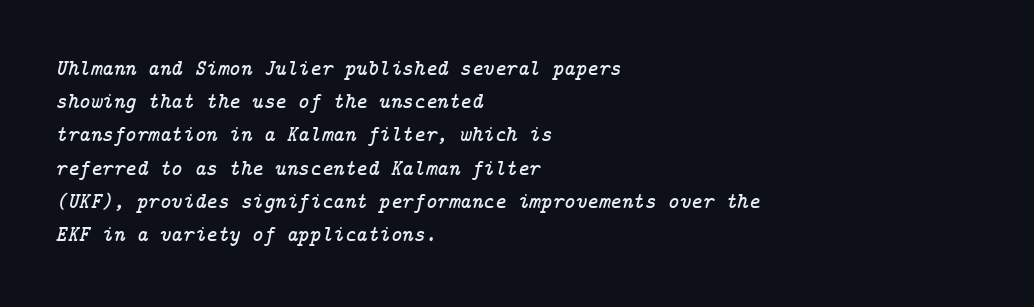
Q: Is the text italic (slanted)? A: Yes, it leans right by about 14 degrees.
Q: Is the text underlined? A: No.
Q: How is the paragraph aligned? A: Left-aligned.
Q: Is the spacing between letters normal or unusually wide? A: Normal.
Q: Is the spacing between lines tight, normal or loose? A: Normal.
